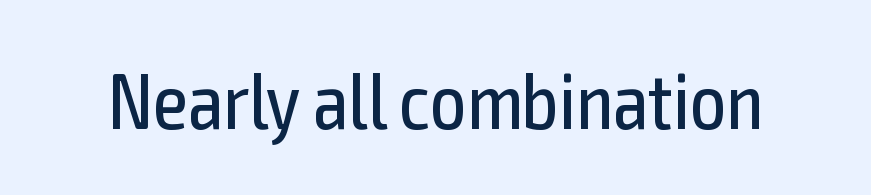
Tall strokes in this sample are plumb rather than angled. Unmarked baselines from the first word to the last. Looks like regular typesetting: each glyph gets only the width it needs. These lines keep a tight, regular rhythm from letter to letter.
